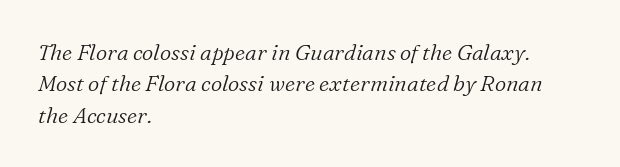
The image shows 22 px text type, italic (leaning right); set left-aligned, normal line spacing (1.43x), normal letter spacing, not underlined.
